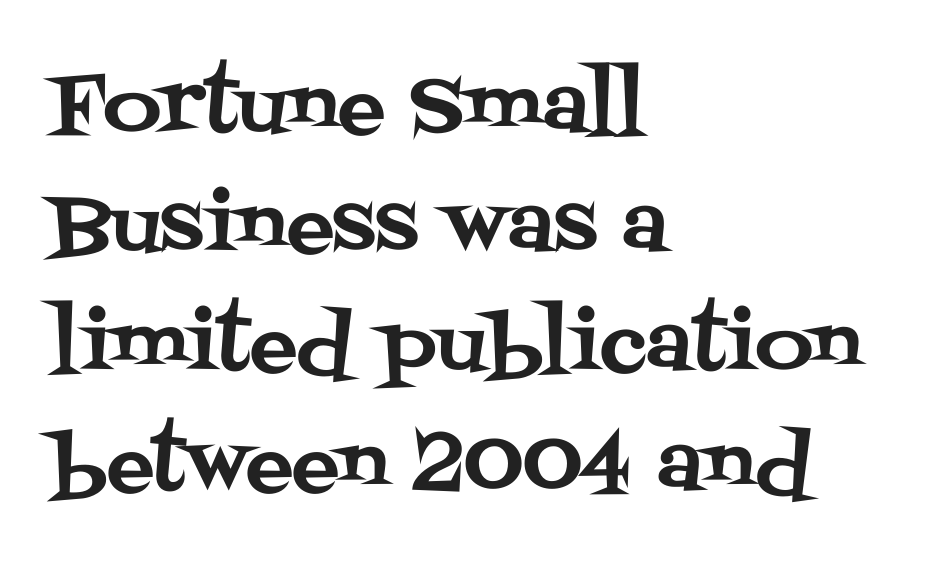
In terms of leading, this rendering sits right in the middle. The paragraph shown leans on its left margin. Vertical strokes here are truly vertical. Note: serifs present on the glyphs.
